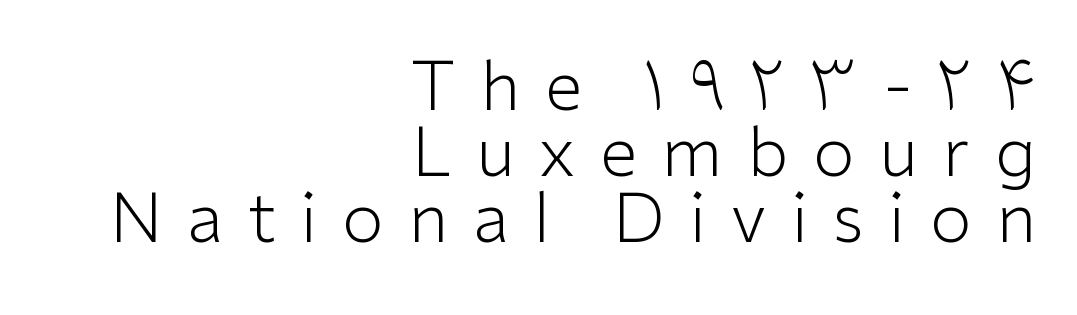
The image shows 68 px light sans-serif type, upright; set right-aligned, tight line spacing (0.97x), unusually wide letter spacing (+0.36 em), not underlined; low stroke contrast and a medium x-height.
